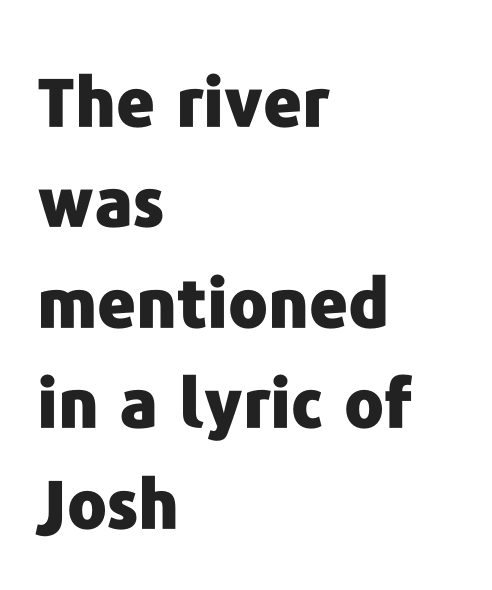
The image shows 67 px heavy sans-serif type, upright; set left-aligned, normal line spacing (1.5x), normal letter spacing, not underlined; low stroke contrast and a medium x-height.
